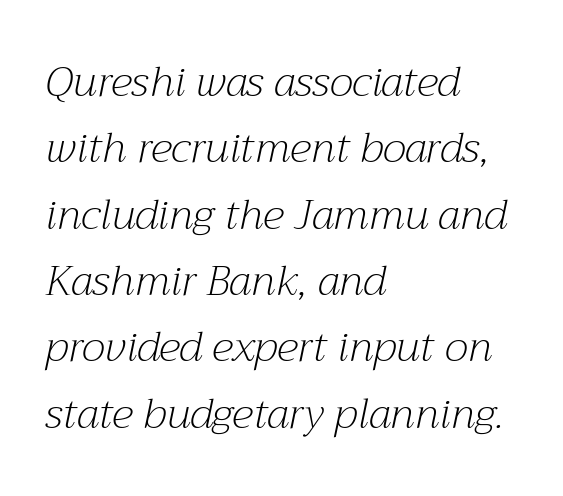
Q: Is the text bold? A: No.
Q: Is the text italic (slanted)? A: Yes, it leans right by about 12 degrees.
Q: Is the typeface a serif or a sans-serif typeface? A: Serif.
Q: Is the text underlined? A: No.
Q: How is the paragraph aligned? A: Left-aligned.
Q: Is the spacing between letters normal or unusually wide? A: Normal.
Q: Is the spacing between lines tight, normal or loose? A: Normal.
Q: Width (condensed, normal, or wide)? A: Normal.
Q: Stroke contrast? A: Medium.
Q: x-height? A: Medium.
Q: Monospaced? A: No.
